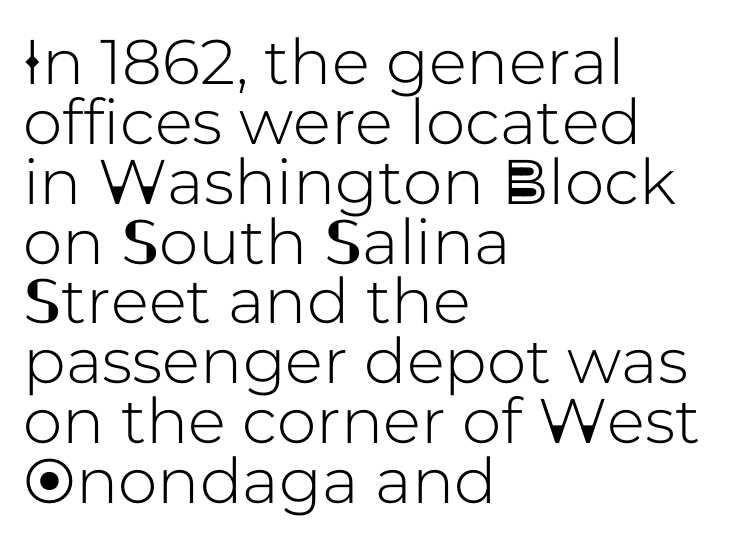
The image shows 63 px sans-serif type, upright; set left-aligned, tight line spacing (0.95x), normal letter spacing, not underlined; low stroke contrast and a medium x-height.
